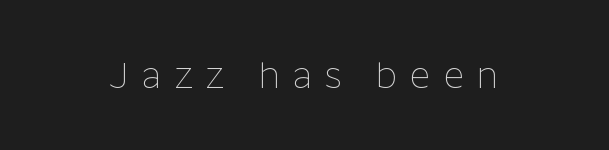
This reads as an unemphasized weight, regular at the heaviest. Compared with typical body copy, the letter spacing here is much looser. A clean baseline with only descenders dipping below it. The rendering uses natural spacing where letterforms have individual widths.
